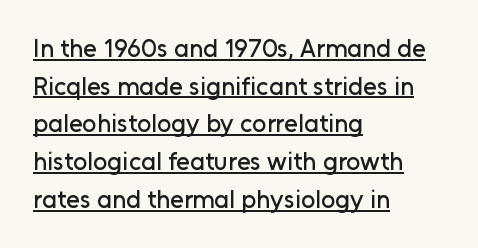
The image shows 25 px text type, upright; set left-aligned, normal line spacing (1.51x), normal letter spacing, underlined.
